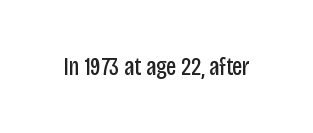
{"italic": "no", "bold": "no", "underline": "no", "letter_spacing": "normal", "letter_spacing_em": 0.0, "glyph_px": 26}
